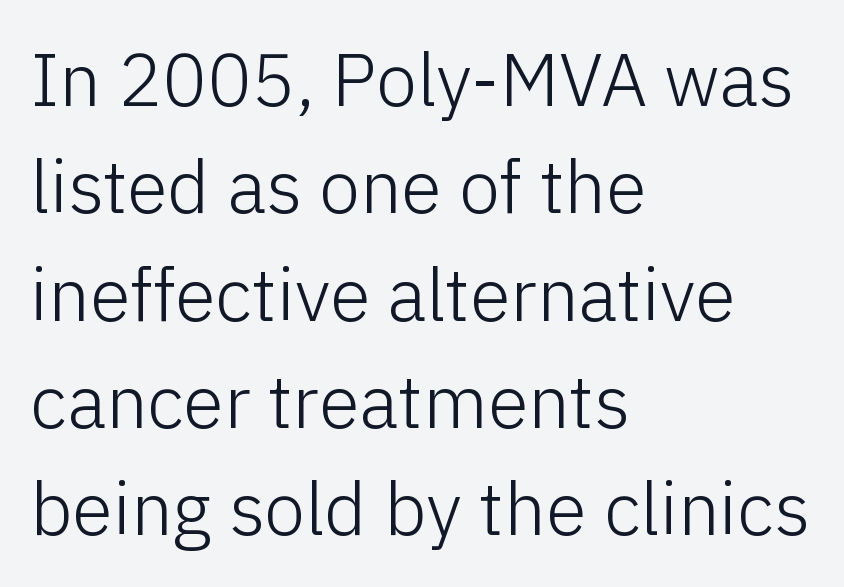
The image shows 74 px light sans-serif type, upright; set left-aligned, normal line spacing (1.45x), normal letter spacing, not underlined; low stroke contrast and a medium x-height.
